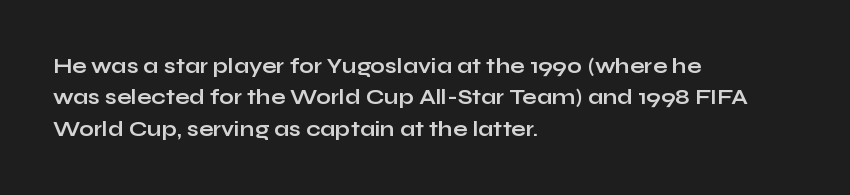
Q: Is the text bold? A: Yes.
Q: Is the text italic (slanted)? A: No, it is upright.
Q: Is the text underlined? A: No.
Q: How is the paragraph aligned? A: Left-aligned.
Q: Is the spacing between letters normal or unusually wide? A: Normal.
Q: Is the spacing between lines tight, normal or loose? A: Normal.
